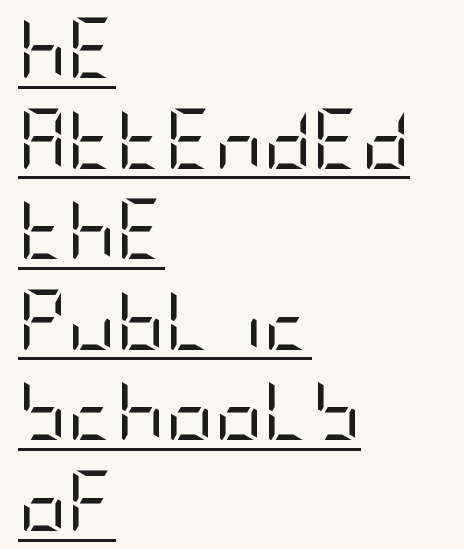
The image shows 60 px regular-weight, condensed sans-serif type, upright; set left-aligned, normal line spacing (1.51x), normal letter spacing, underlined; low stroke contrast and a large x-height.
